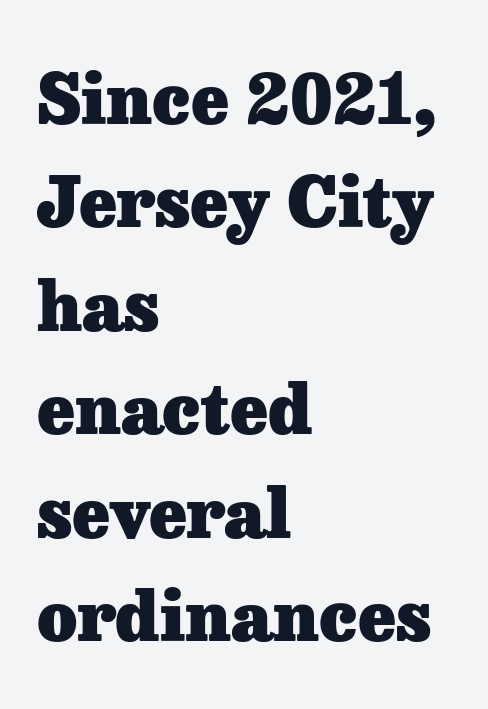
Looks like regular typesetting: each glyph gets only the width it needs. No extra tracking has been applied to these lines. The paragraph shown leans on its left margin. Nobody drew a line under any word here.
